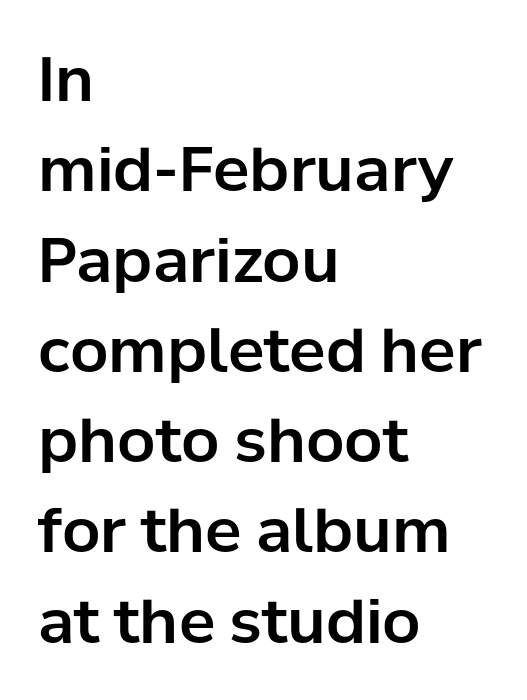
Compared with typical body copy, the letter spacing here is the same. Leading matches the norm, producing a regular column. Looks like regular typesetting: each glyph gets only the width it needs. You can tell from the bare stems that sans-serif type was used.
